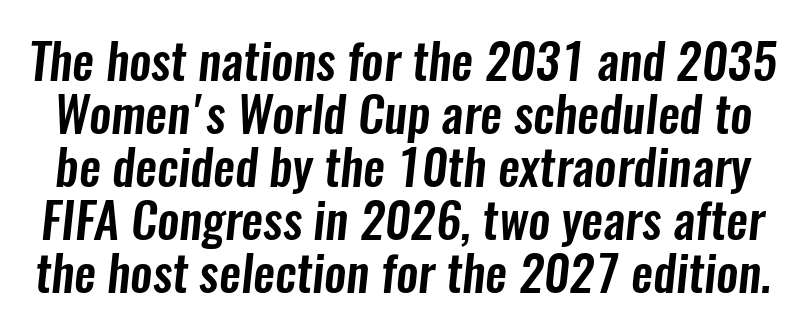
{"serif": "no", "width": "condensed", "stroke_contrast": "low", "x_height": "medium", "monospaced": "no", "underline": "no", "line_spacing": "tight", "line_spacing_ratio": 1.08, "letter_spacing": "normal", "letter_spacing_em": 0.0, "glyph_px": 49}
